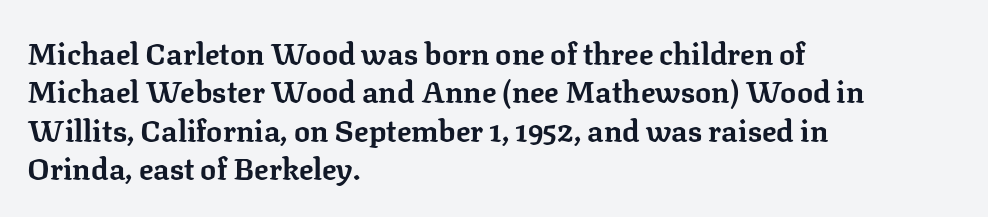
The lines sit at an ordinary, default distance from one another. Is this a fixed-width face? No — the glyphs have proportional, varying widths. This sample is left-justified, so line endings fall wherever the words run out. A full-strength bold gives these letters their thick strokes. The gap between lines stays unmarked.
